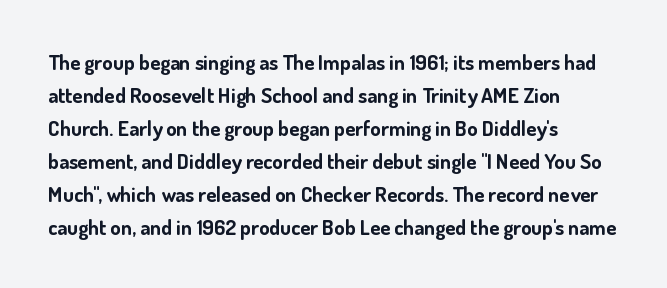
The image shows 21 px bold type, upright; set left-aligned, normal line spacing (1.57x), normal letter spacing, not underlined.
